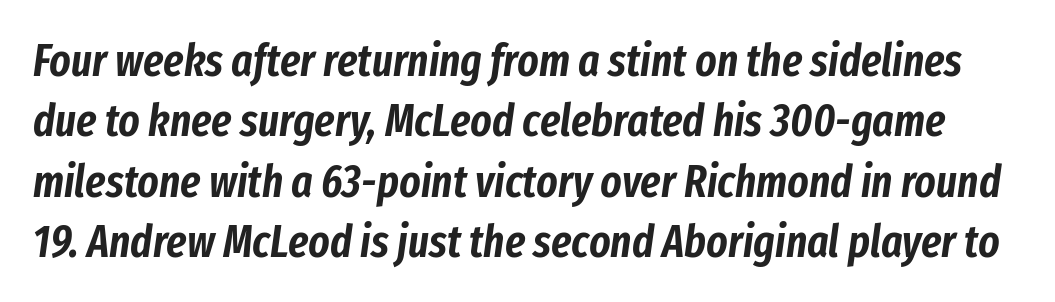
The image shows 45 px condensed type, italic (leaning right); set normal line spacing (1.34x), normal letter spacing, not underlined; low stroke contrast and a medium x-height.
